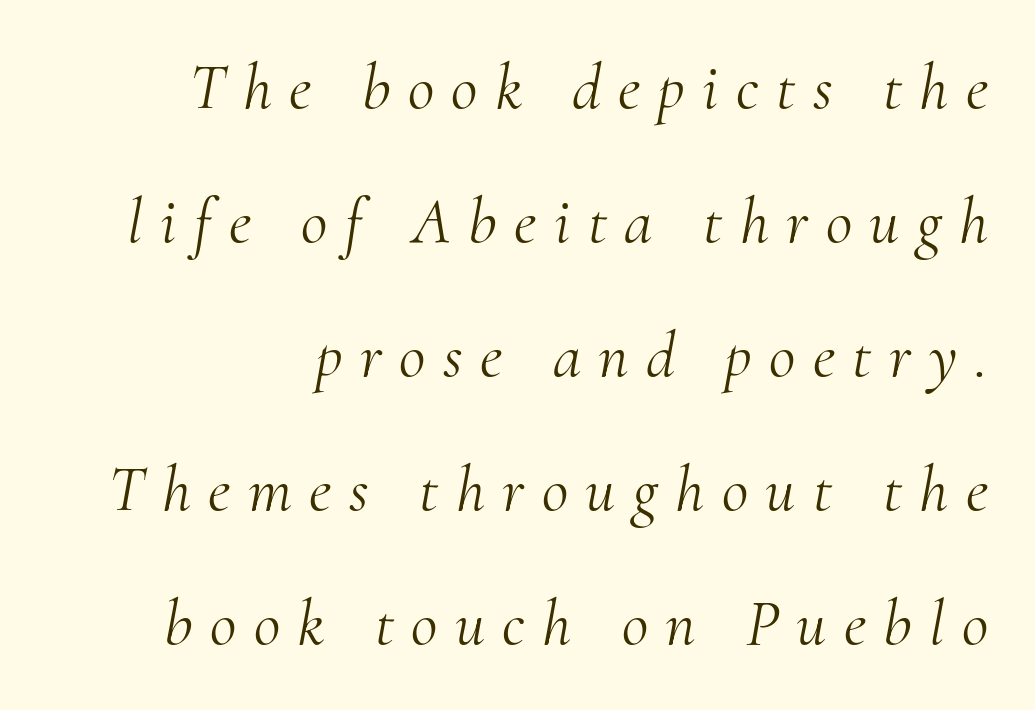
{"serif": "yes", "italic": "yes", "lean": "right", "slant_degrees": 10, "bold": "no", "weight": "light", "width": "normal", "stroke_contrast": "medium", "x_height": "small", "monospaced": "no", "underline": "no", "align": "right", "line_spacing": "loose", "line_spacing_ratio": 2.06, "letter_spacing": "wide", "letter_spacing_em": 0.27, "glyph_px": 65}
